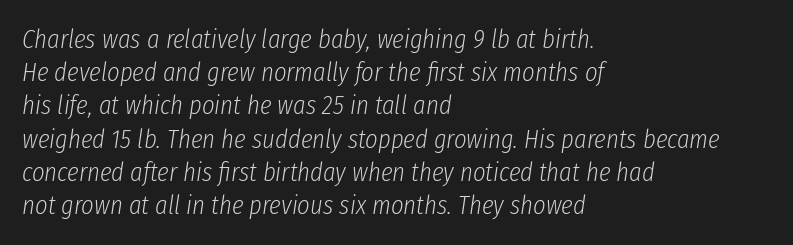
The face used here is rendered with its standard letterfit. Nothing heavy about these letters — not bold at all. Quick note: italic. Line beginnings align vertically; line endings do not. Quick note: underline off.
